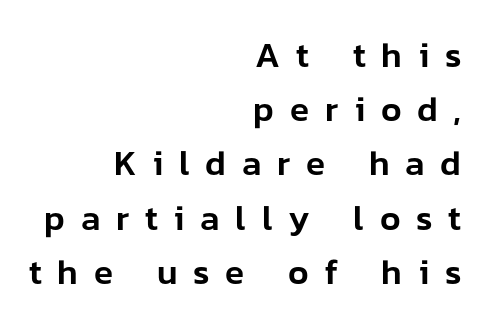
Compared with typical body copy, the letter spacing here is much looser. Which margin do the lines hug? The right one — the left edge is uneven. The gap between lines stays unmarked. It's the straight-up-and-down kind of type. A normal amount of white space separates one row of letters from the next. Typographically, this falls in the sans-serif category.
